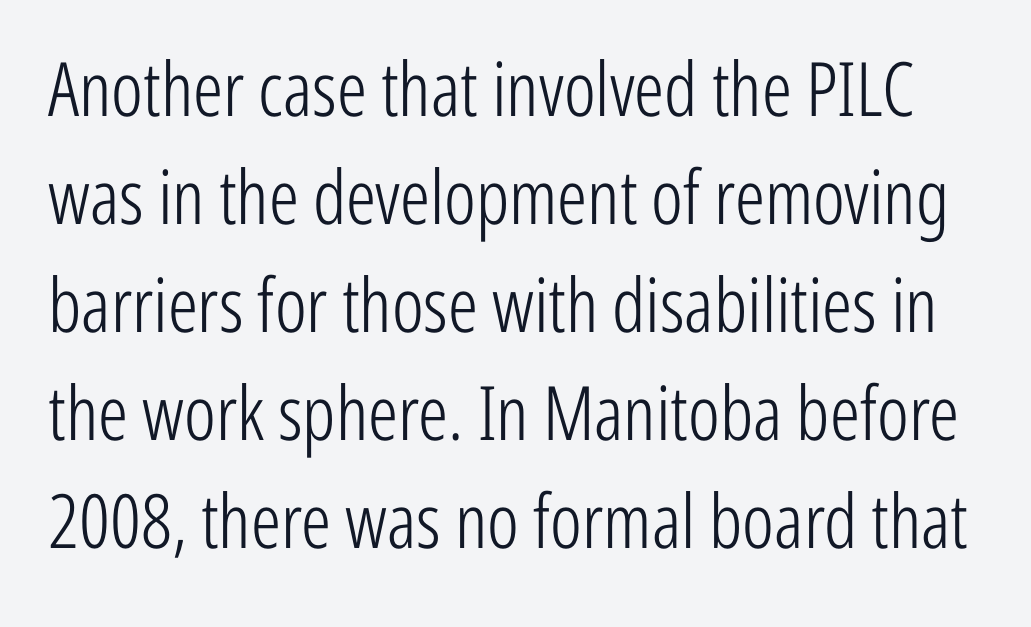
Q: Is the text bold? A: No.
Q: Is the text italic (slanted)? A: No, it is upright.
Q: Is the typeface a serif or a sans-serif typeface? A: Sans-serif.
Q: Is the text underlined? A: No.
Q: Is the spacing between letters normal or unusually wide? A: Normal.
Q: Is the spacing between lines tight, normal or loose? A: Normal.
Q: Width (condensed, normal, or wide)? A: Condensed.
Q: Stroke contrast? A: Low.
Q: x-height? A: Medium.
Q: Monospaced? A: No.
